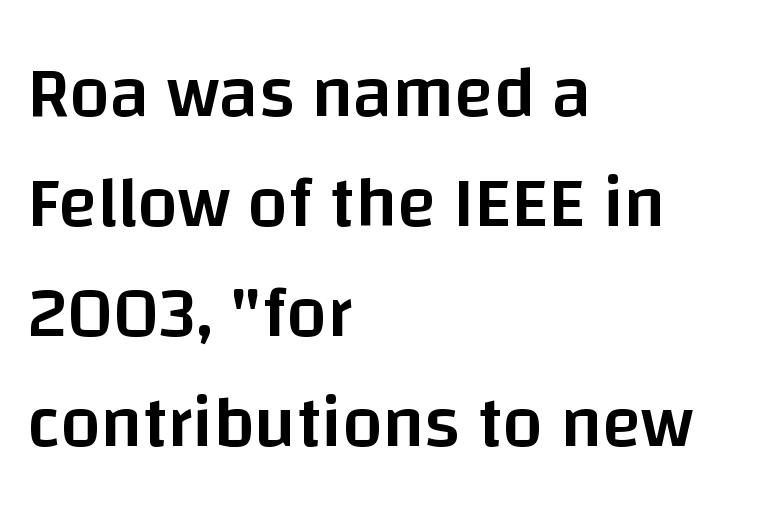
The image shows 72 px semibold sans-serif type, upright; set left-aligned, normal line spacing (1.53x), normal letter spacing, not underlined; low stroke contrast and a large x-height.
